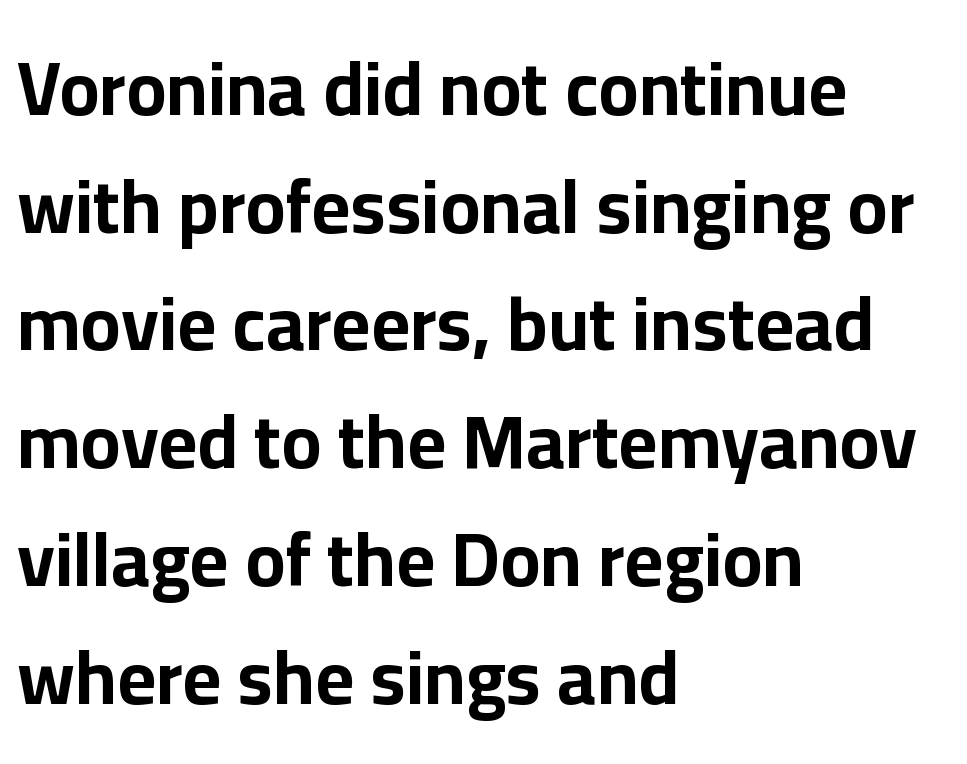
{"serif": "no", "italic": "no", "bold": "yes", "weight": "bold", "width": "normal", "stroke_contrast": "low", "x_height": "medium", "monospaced": "no", "underline": "no", "align": "left", "line_spacing": "normal", "line_spacing_ratio": 1.57, "letter_spacing": "normal", "letter_spacing_em": 0.0, "glyph_px": 75}
